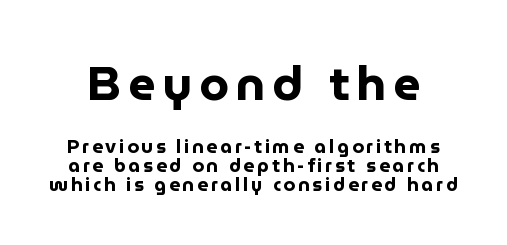
The designer gave the opening block more size than the closing block. The vertical gap from one line to the next is small. In terms of weight, the rendering is a true, heavy bold. Posture: upright roman. These lines are rendered in a variable-pitch font. The zone under the glyphs is completely vacant.
